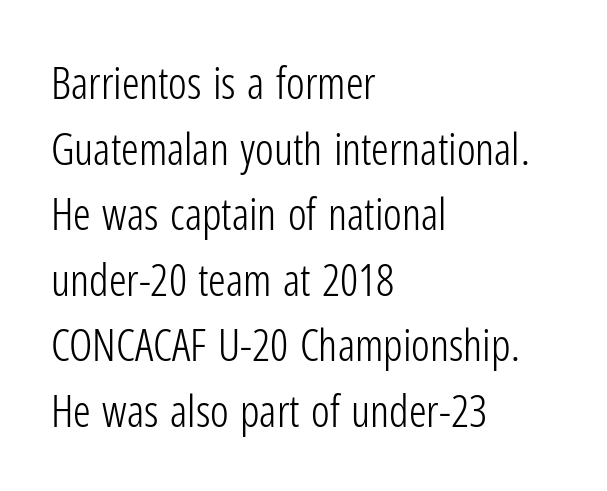
Q: Is the text bold? A: No.
Q: Is the text italic (slanted)? A: No, it is upright.
Q: Is the typeface a serif or a sans-serif typeface? A: Sans-serif.
Q: Is the text underlined? A: No.
Q: How is the paragraph aligned? A: Left-aligned.
Q: Is the spacing between letters normal or unusually wide? A: Normal.
Q: Is the spacing between lines tight, normal or loose? A: Normal.
Q: Width (condensed, normal, or wide)? A: Condensed.
Q: Stroke contrast? A: Low.
Q: x-height? A: Medium.
Q: Monospaced? A: No.
